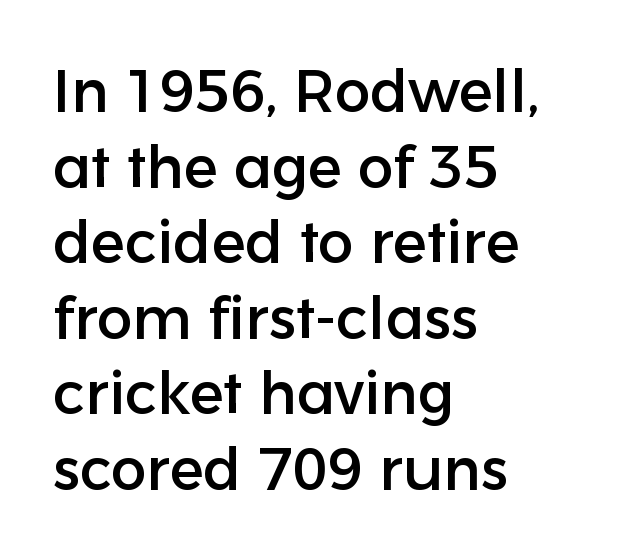
Lines of text with bare space underneath. Spacing between characters is what you'd get straight out of the box. Evenly set lines give the paragraph a standard silhouette. Character widths vary here, with narrow letters taking less room than wide ones. The glyphs in this specimen are sans serif.
